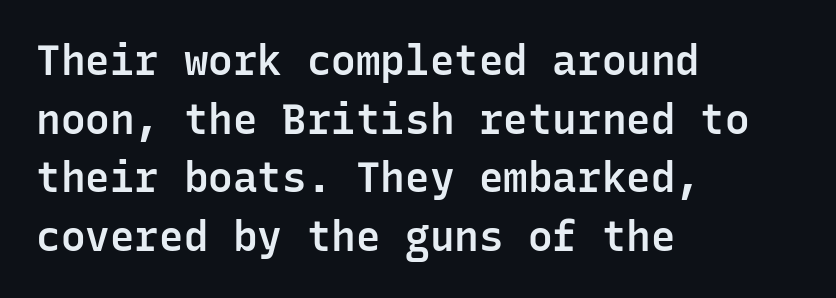
Q: Is the text bold? A: Semi-bold.
Q: Is the text italic (slanted)? A: No, it is upright.
Q: Is the typeface a serif or a sans-serif typeface? A: Sans-serif.
Q: Is the text underlined? A: No.
Q: How is the paragraph aligned? A: Left-aligned.
Q: Is the spacing between letters normal or unusually wide? A: Normal.
Q: Is the spacing between lines tight, normal or loose? A: Normal.
Q: Width (condensed, normal, or wide)? A: Normal.
Q: Stroke contrast? A: Low.
Q: x-height? A: Medium.
Q: Monospaced? A: Yes.
